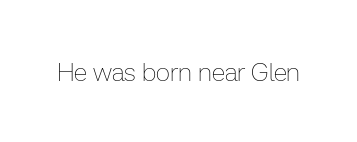
The image shows 25 px text type, upright; set normal letter spacing, not underlined.
